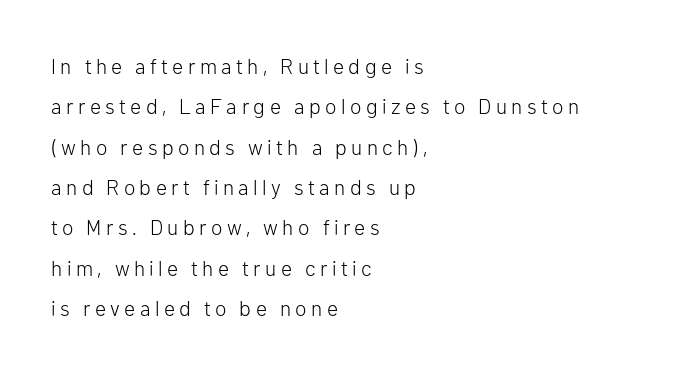
{"italic": "no", "bold": "no", "underline": "no", "align": "left", "line_spacing": "loose", "line_spacing_ratio": 1.92, "letter_spacing": "wide", "letter_spacing_em": 0.21, "glyph_px": 21}
